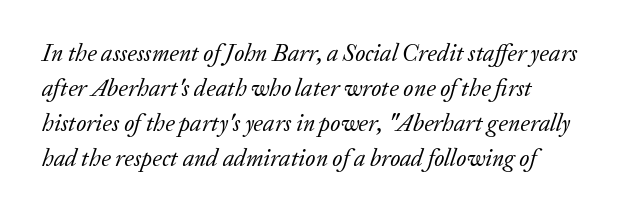
The image shows 24 px text type, italic (leaning right); set left-aligned, normal line spacing (1.46x), normal letter spacing, not underlined.
